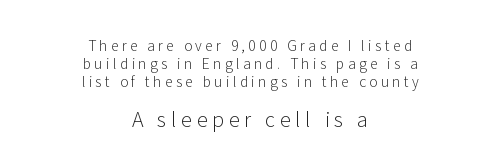
{"italic": "no", "bold": "no", "underline": "no", "align": "center", "line_spacing": "normal", "line_spacing_ratio": 1.27, "letter_spacing": "wide", "letter_spacing_em": 0.24, "larger_block": "second", "size_ratio": 1.43, "glyph_px": 20}
